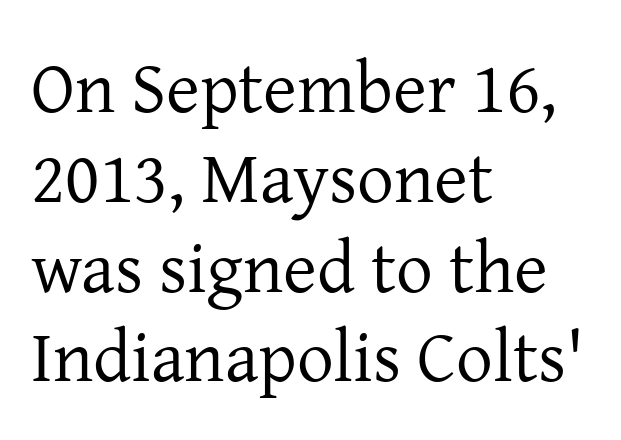
The image shows 73 px regular-weight serif type, upright; set left-aligned, line spacing 1.23x, normal letter spacing, not underlined; low stroke contrast and a medium x-height.
